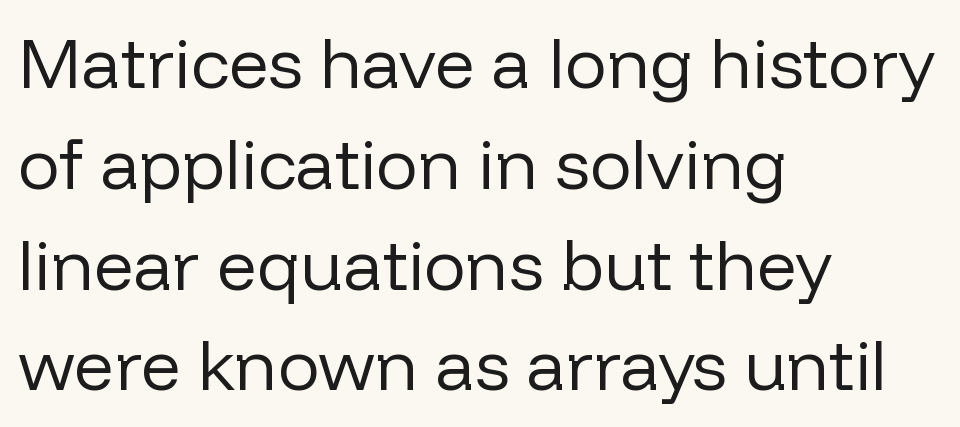
{"serif": "no", "italic": "no", "bold": "no", "weight": "regular", "width": "normal", "stroke_contrast": "low", "x_height": "medium", "monospaced": "no", "underline": "no", "align": "left", "line_spacing": "normal", "line_spacing_ratio": 1.44, "letter_spacing": "normal", "letter_spacing_em": 0.0, "glyph_px": 70}
